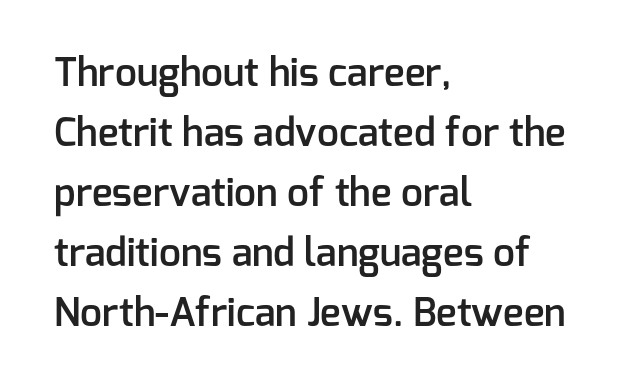
The image shows 39 px semibold sans-serif type, upright; set left-aligned, normal line spacing (1.54x), normal letter spacing, not underlined; low stroke contrast and a medium x-height.
